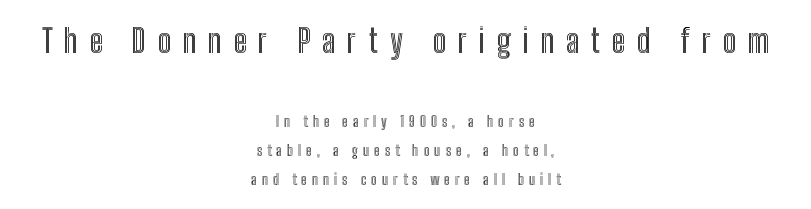
{"italic": "no", "width": "condensed", "x_height": "medium", "monospaced": "no", "underline": "no", "align": "center", "line_spacing": "loose", "line_spacing_ratio": 2.07, "letter_spacing": "wide", "letter_spacing_em": 0.36, "larger_block": "first", "size_ratio": 2.29, "glyph_px": 32}
